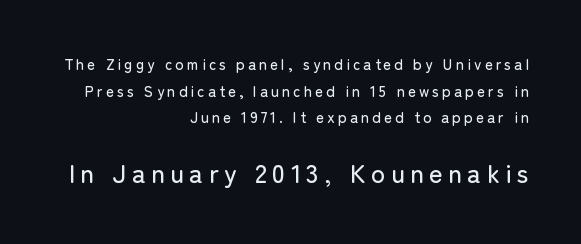
{"italic": "no", "underline": "no", "align": "right", "line_spacing_ratio": 1.77, "letter_spacing": "wide", "letter_spacing_em": 0.21, "larger_block": "second", "size_ratio": 1.73, "glyph_px": 26}
